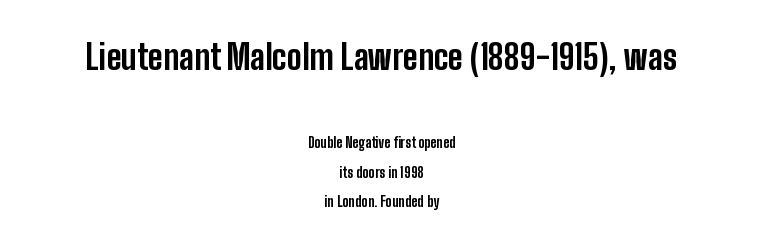
Does the copy run flush right? No — it is centered line by line. Visually, the top section dominates because its glyphs are scaled up. Style check: upright. Does the weight exceed regular? Yes, all the way to bold. A typesetter would call this proportional, since set widths differ per character.
